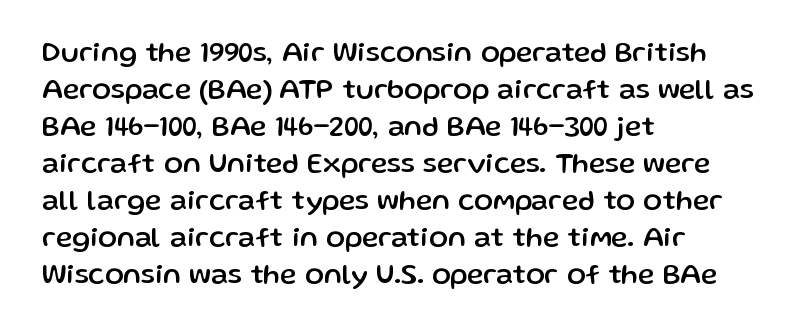
The setting favours the left margin, as ordinary paragraphs usually do. Note the varied advance widths — an 'i' is clearly narrower than an 'm'. It's the straight-up-and-down kind of type. These lines sit exactly where default settings would place them.
